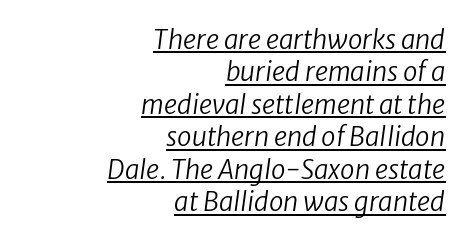
Whoever set this chose a conventional vertical rhythm. Every word sits above its own underline. The letterforms sit shoulder to shoulder at normal distance. Layout note: lines flush right. Stroke mass is kept to a normal reading level or below. Designer's note — italics engaged.
